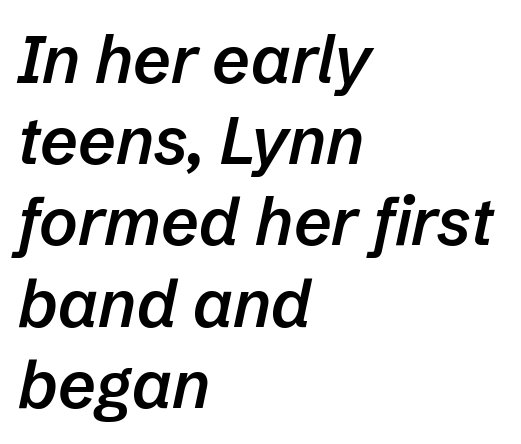
The whole block is typeset with a tilt. These lines keep a tight, regular rhythm from letter to letter. Where is the straight margin? On the left. Type without underlining. This sample has the flowing, uneven cadence of proportional lettering. The passage shown is semibold, sitting just below true bold.
